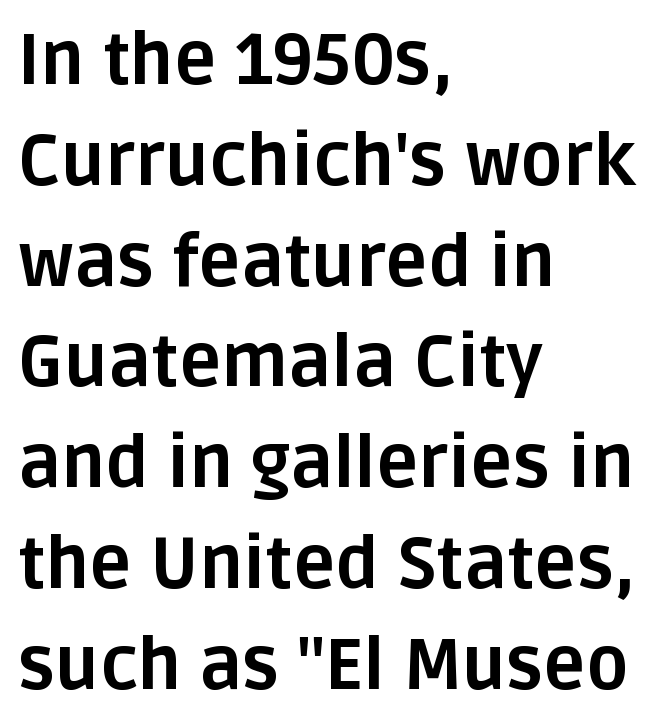
The image shows 71 px bold sans-serif type, upright; set left-aligned, normal line spacing (1.42x), normal letter spacing, not underlined; low stroke contrast and a large x-height.
